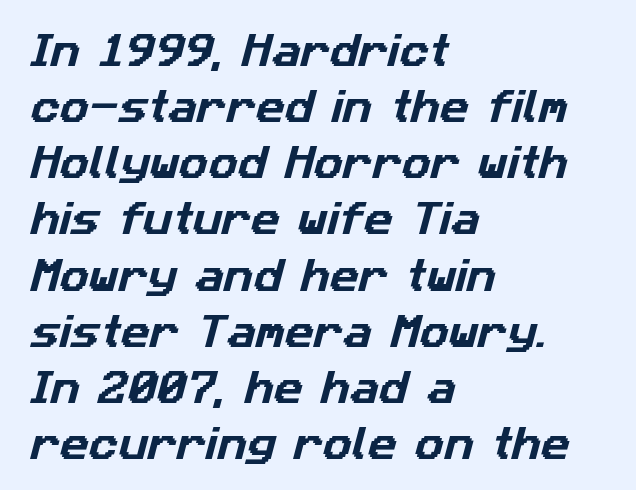
Q: Is the typeface a serif or a sans-serif typeface? A: Sans-serif.
Q: Is the text underlined? A: No.
Q: How is the paragraph aligned? A: Left-aligned.
Q: Is the spacing between letters normal or unusually wide? A: Normal.
Q: Is the spacing between lines tight, normal or loose? A: Normal.
Q: Width (condensed, normal, or wide)? A: Normal.
Q: Stroke contrast? A: Low.
Q: x-height? A: Medium.
Q: Monospaced? A: No.
